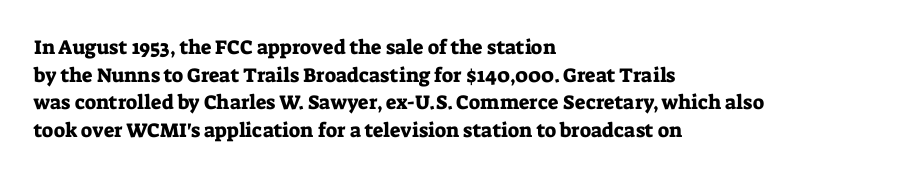
The image shows 20 px text type, upright; set left-aligned, normal line spacing (1.38x), normal letter spacing, not underlined.
